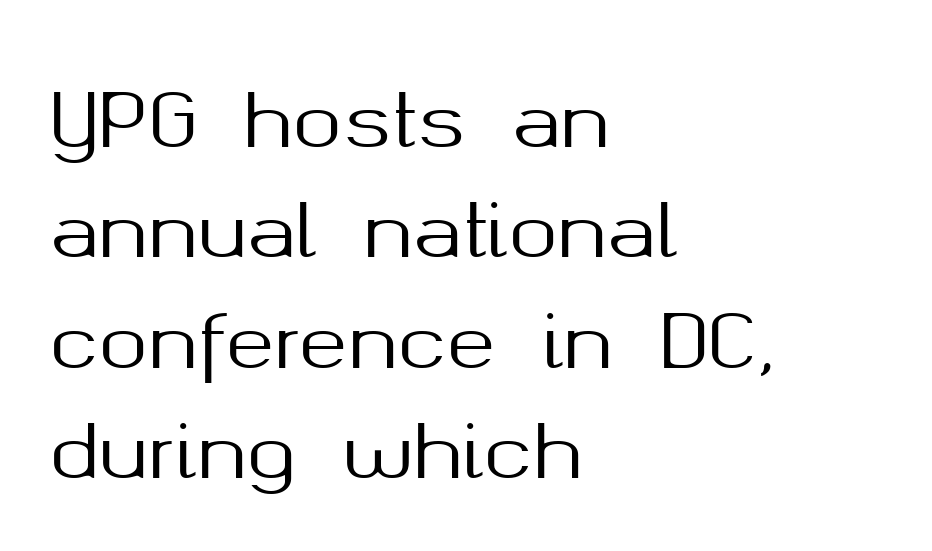
{"serif": "no", "italic": "no", "width": "normal", "stroke_contrast": "medium", "x_height": "medium", "monospaced": "no", "underline": "no", "align": "left", "line_spacing": "normal", "line_spacing_ratio": 1.49, "letter_spacing": "normal", "letter_spacing_em": 0.0, "glyph_px": 74}
